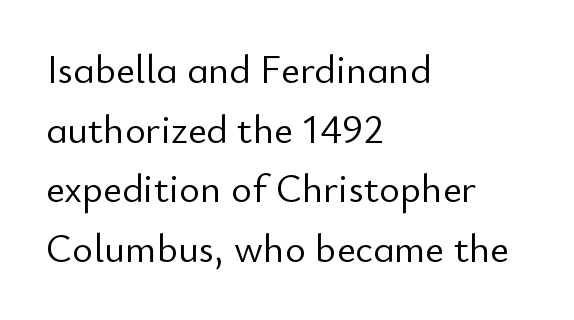
Q: Is the text bold? A: No.
Q: Is the text italic (slanted)? A: No, it is upright.
Q: Is the typeface a serif or a sans-serif typeface? A: Sans-serif.
Q: Is the text underlined? A: No.
Q: How is the paragraph aligned? A: Left-aligned.
Q: Is the spacing between letters normal or unusually wide? A: Normal.
Q: Is the spacing between lines tight, normal or loose? A: Normal.
Q: Width (condensed, normal, or wide)? A: Normal.
Q: Stroke contrast? A: Low.
Q: x-height? A: Small.
Q: Monospaced? A: No.
